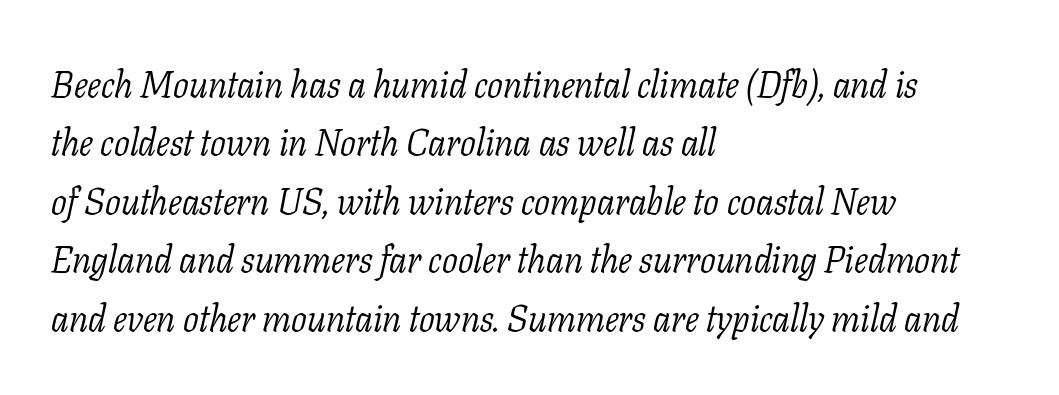
Between one letter and the next there's only the usual sliver of space. Interline gaps are of average width in this sample. Varying glyph widths throughout — classic text-font behaviour. The glyphs look as if they've been sheared to an angle. Type style note: has serifs.
